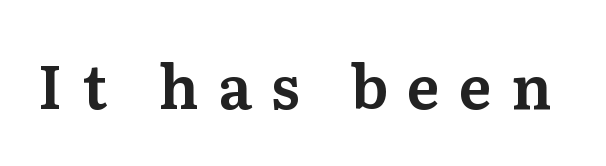
The image shows 60 px serif type, upright; set unusually wide letter spacing (+0.32 em), not underlined; medium stroke contrast and a medium x-height.
